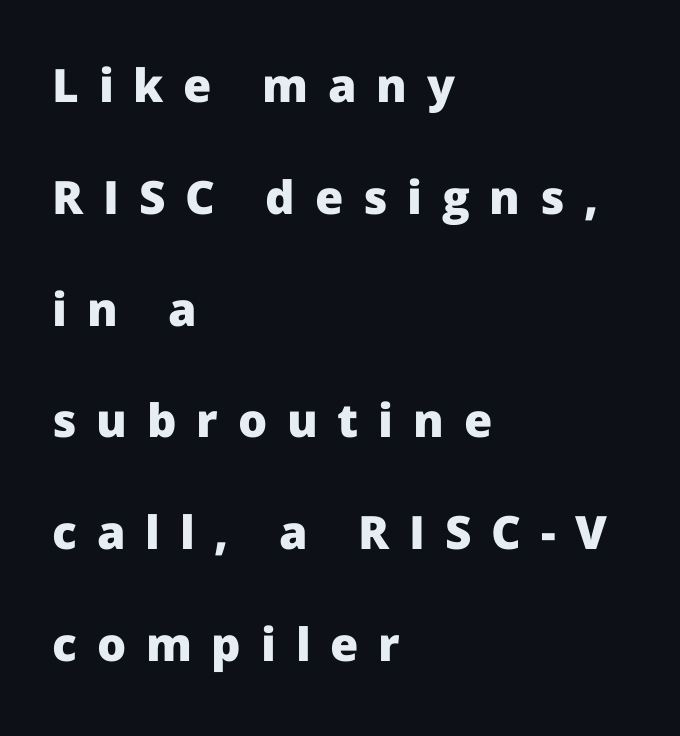
Q: Is the text bold? A: Yes.
Q: Is the text italic (slanted)? A: No, it is upright.
Q: Is the typeface a serif or a sans-serif typeface? A: Sans-serif.
Q: Is the text underlined? A: No.
Q: How is the paragraph aligned? A: Left-aligned.
Q: Is the spacing between letters normal or unusually wide? A: Unusually wide.
Q: Is the spacing between lines tight, normal or loose? A: Loose.
Q: Width (condensed, normal, or wide)? A: Normal.
Q: Stroke contrast? A: Low.
Q: x-height? A: Medium.
Q: Monospaced? A: No.
